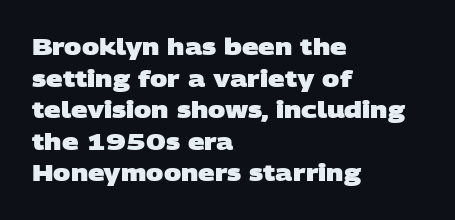
How are the letters spaced? Ordinarily, with no added tracking. Lines of text with bare space underneath. Casual observation: everything's shoved over to the left. Notice how thick the strokes are: this is what a full bold looks like.
